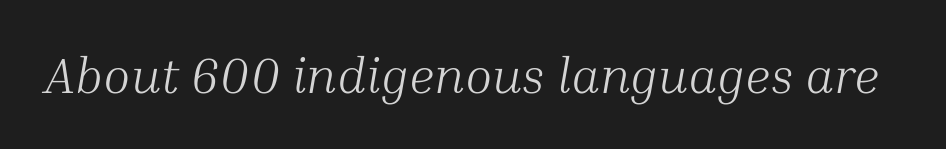
Think of a printed novel: that variable character pitch is what you see here. The strip under each line holds only bare page. Old-style or modern, the face here clearly has serifs. You can tell it's italic because the verticals aren't actually vertical. Look at the tracking — it's just the regular setting, nothing added. Stems here are at most as thick as an everyday book face.
